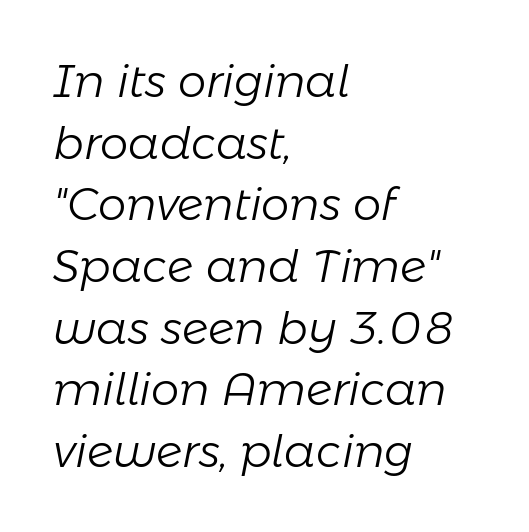
The image shows 45 px light type, italic (leaning right); set left-aligned, normal line spacing (1.37x), normal letter spacing, not underlined; low stroke contrast and a medium x-height.
